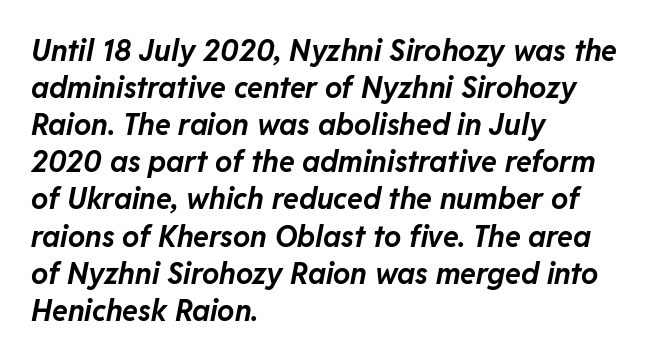
Q: Is the text bold? A: Yes.
Q: Is the text italic (slanted)? A: Yes, it leans right by about 11 degrees.
Q: Is the text underlined? A: No.
Q: How is the paragraph aligned? A: Left-aligned.
Q: Is the spacing between letters normal or unusually wide? A: Normal.
Q: Is the spacing between lines tight, normal or loose? A: Normal.
Q: Width (condensed, normal, or wide)? A: Normal.
Q: Stroke contrast? A: Low.
Q: x-height? A: Medium.
Q: Monospaced? A: No.
